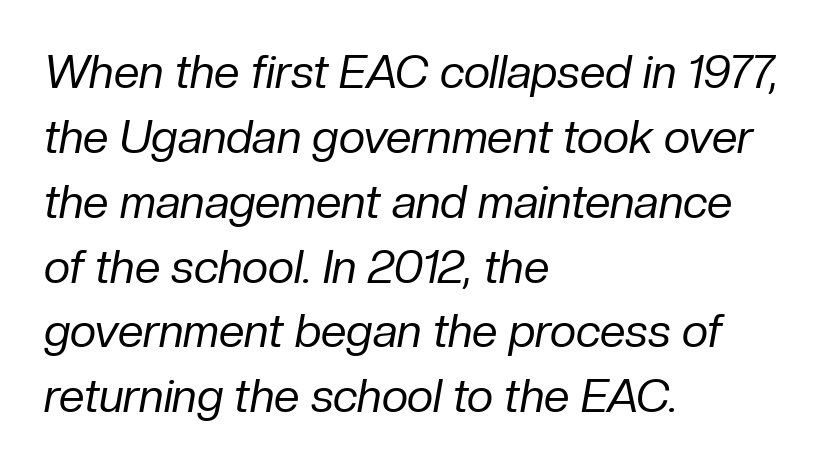
{"italic": "yes", "lean": "right", "slant_degrees": 10, "bold": "no", "weight": "regular", "width": "normal", "stroke_contrast": "low", "x_height": "medium", "monospaced": "no", "underline": "no", "align": "left", "line_spacing": "normal", "line_spacing_ratio": 1.41, "letter_spacing": "normal", "letter_spacing_em": 0.0, "glyph_px": 46}
